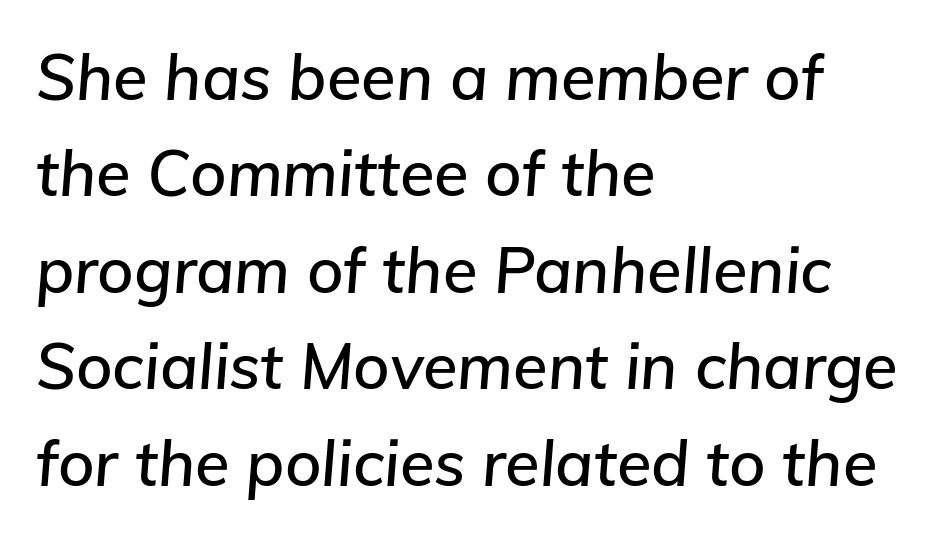
{"italic": "yes", "lean": "right", "slant_degrees": 5, "width": "normal", "stroke_contrast": "low", "x_height": "medium", "monospaced": "no", "underline": "no", "align": "left", "line_spacing": "normal", "line_spacing_ratio": 1.53, "letter_spacing": "normal", "letter_spacing_em": 0.0, "glyph_px": 63}
